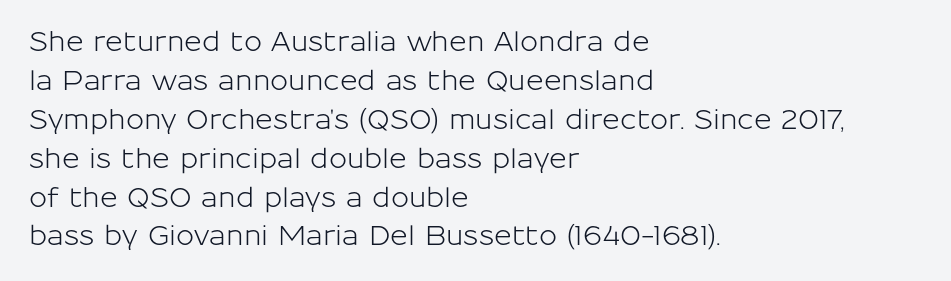
{"italic": "no", "underline": "no", "align": "left", "line_spacing": "normal", "line_spacing_ratio": 1.44, "letter_spacing": "normal", "letter_spacing_em": 0.0, "glyph_px": 27}
